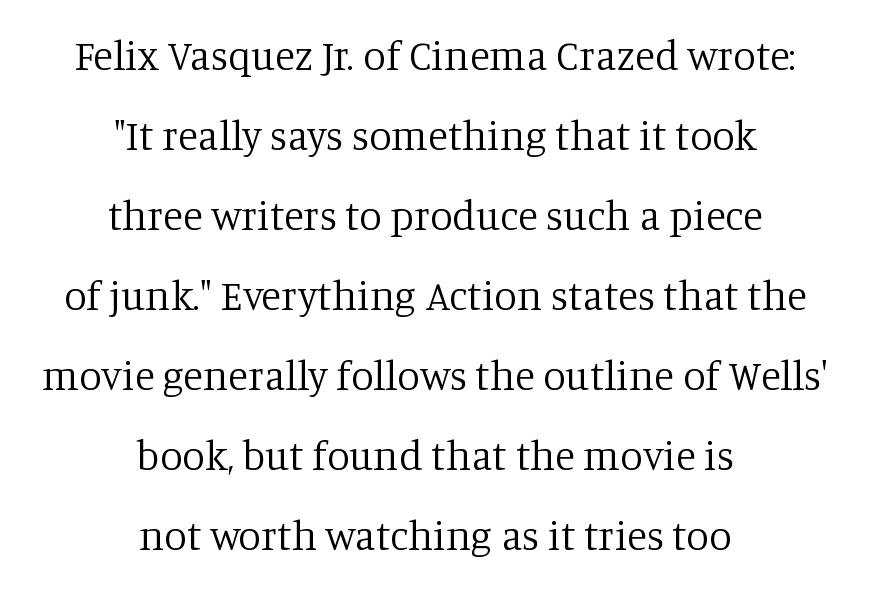
The image shows 41 px regular-weight serif type, upright; set centered, loose line spacing (1.95x), normal letter spacing, not underlined; low stroke contrast and a large x-height.
